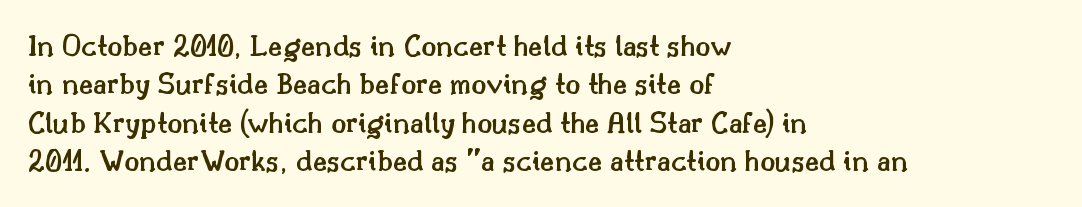
Q: Is the text bold? A: Semi-bold.
Q: Is the text italic (slanted)? A: No, it is upright.
Q: Is the typeface a serif or a sans-serif typeface? A: Serif.
Q: Is the text underlined? A: No.
Q: How is the paragraph aligned? A: Left-aligned.
Q: Is the spacing between letters normal or unusually wide? A: Normal.
Q: Width (condensed, normal, or wide)? A: Normal.
Q: Stroke contrast? A: Medium.
Q: x-height? A: Small.
Q: Monospaced? A: No.
